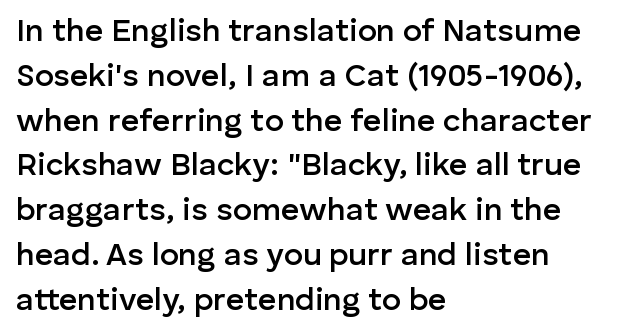
The image shows 32 px semibold sans-serif type, upright; set left-aligned, normal line spacing (1.4x), normal letter spacing, not underlined; low stroke contrast and a medium x-height.
